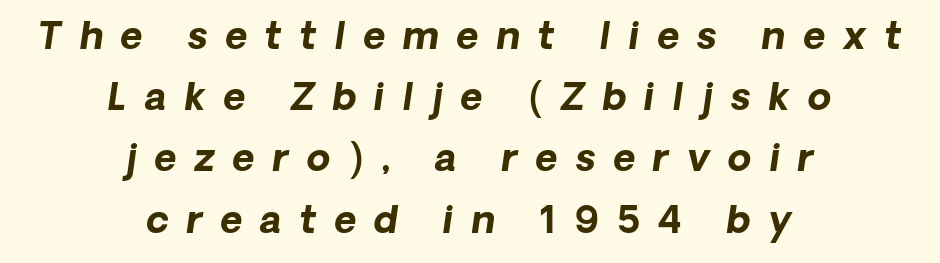
The image shows 38 px bold type, italic (leaning right); set centered, normal line spacing (1.61x), unusually wide letter spacing (+0.47 em), not underlined; low stroke contrast and a medium x-height.
